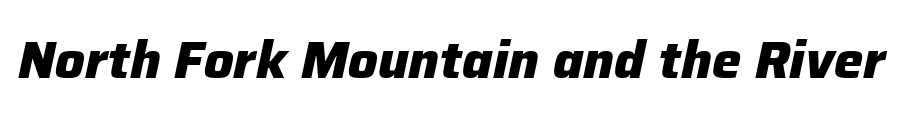
The image shows 52 px heavy type, italic (leaning right); set normal letter spacing, not underlined; low stroke contrast and a medium x-height.
